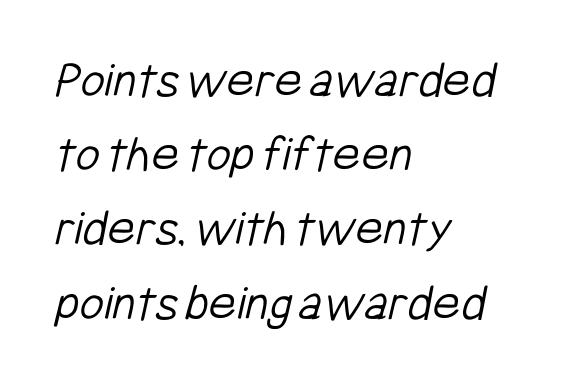
{"serif": "no", "bold": "no", "weight": "light", "width": "condensed", "stroke_contrast": "low", "x_height": "medium", "monospaced": "no", "underline": "no", "align": "left", "line_spacing": "normal", "line_spacing_ratio": 1.4, "letter_spacing": "normal", "letter_spacing_em": 0.0, "glyph_px": 53}
